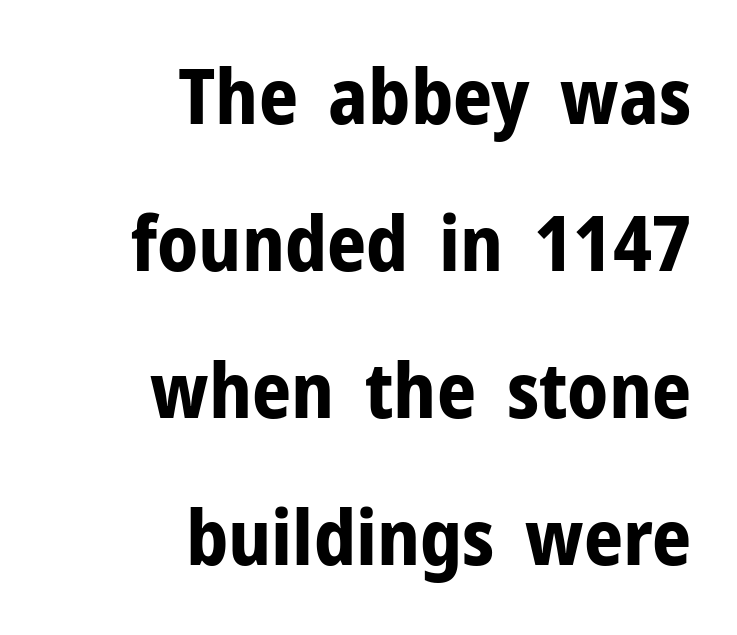
{"serif": "no", "italic": "no", "bold": "yes", "weight": "bold", "width": "normal", "stroke_contrast": "low", "x_height": "medium", "monospaced": "no", "underline": "no", "align": "right", "line_spacing": "loose", "line_spacing_ratio": 1.91, "letter_spacing": "normal", "letter_spacing_em": 0.0, "glyph_px": 77}
